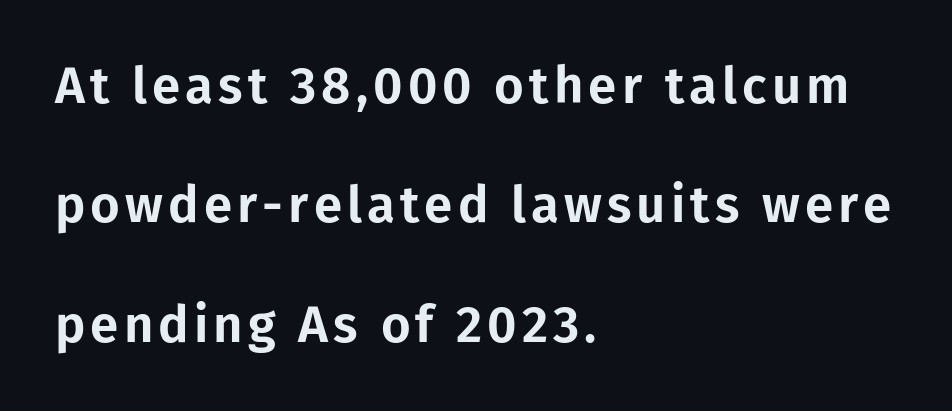
Q: Is the text italic (slanted)? A: No, it is upright.
Q: Is the typeface a serif or a sans-serif typeface? A: Sans-serif.
Q: Is the text underlined? A: No.
Q: How is the paragraph aligned? A: Left-aligned.
Q: Is the spacing between lines tight, normal or loose? A: Loose.
Q: Width (condensed, normal, or wide)? A: Normal.
Q: Stroke contrast? A: Low.
Q: x-height? A: Medium.
Q: Monospaced? A: No.
